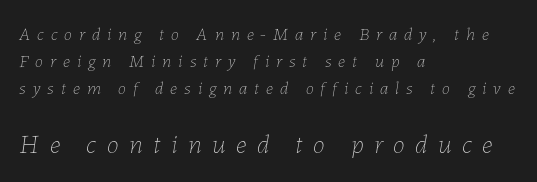
{"italic": "yes", "lean": "right", "slant_degrees": 7, "bold": "no", "underline": "no", "align": "left", "line_spacing": "normal", "line_spacing_ratio": 1.51, "letter_spacing": "wide", "letter_spacing_em": 0.39, "larger_block": "second", "size_ratio": 1.5, "glyph_px": 27}
